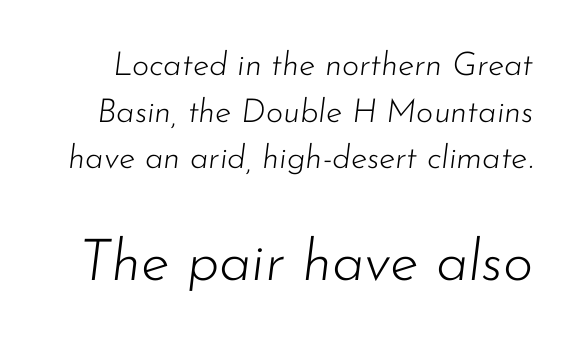
{"italic": "yes", "lean": "right", "slant_degrees": 7, "bold": "no", "weight": "light", "width": "normal", "stroke_contrast": "low", "x_height": "small", "monospaced": "no", "underline": "no", "line_spacing": "normal", "line_spacing_ratio": 1.41, "letter_spacing": "normal", "letter_spacing_em": 0.0, "larger_block": "second", "size_ratio": 1.76, "glyph_px": 58}
